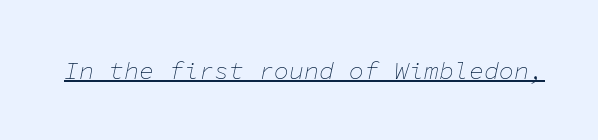
{"italic": "yes", "lean": "right", "slant_degrees": 11, "bold": "no", "underline": "yes", "letter_spacing": "normal", "letter_spacing_em": 0.0, "glyph_px": 25}
